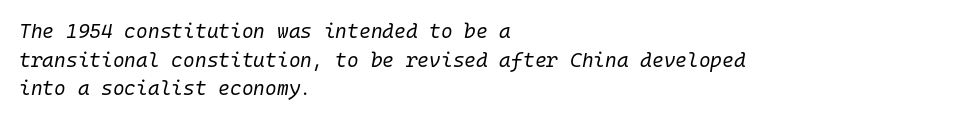
{"italic": "yes", "lean": "right", "slant_degrees": 10, "bold": "no", "underline": "no", "align": "left", "line_spacing": "normal", "line_spacing_ratio": 1.43, "letter_spacing": "normal", "letter_spacing_em": 0.0, "glyph_px": 20}
